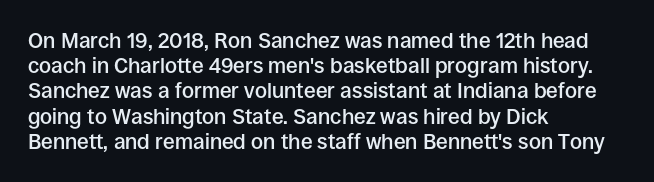
{"italic": "no", "bold": "semi", "underline": "no", "align": "left", "line_spacing_ratio": 1.2, "letter_spacing": "normal", "letter_spacing_em": 0.0, "glyph_px": 21}
